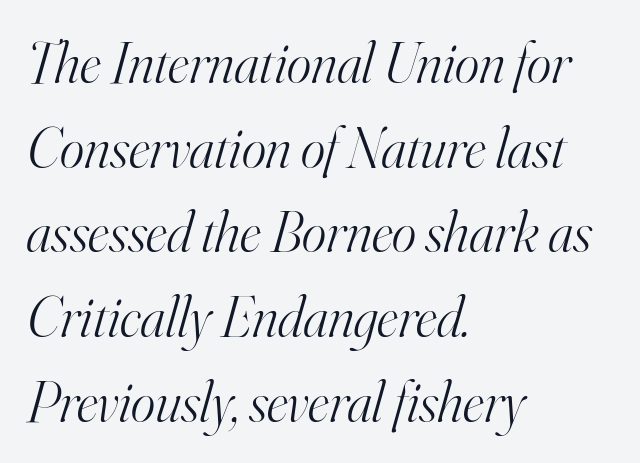
Q: Is the text bold? A: No.
Q: Is the text italic (slanted)? A: Yes, it leans right by about 16 degrees.
Q: Is the typeface a serif or a sans-serif typeface? A: Serif.
Q: Is the text underlined? A: No.
Q: How is the paragraph aligned? A: Left-aligned.
Q: Is the spacing between letters normal or unusually wide? A: Normal.
Q: Is the spacing between lines tight, normal or loose? A: Normal.
Q: Width (condensed, normal, or wide)? A: Normal.
Q: Stroke contrast? A: High.
Q: x-height? A: Small.
Q: Monospaced? A: No.
